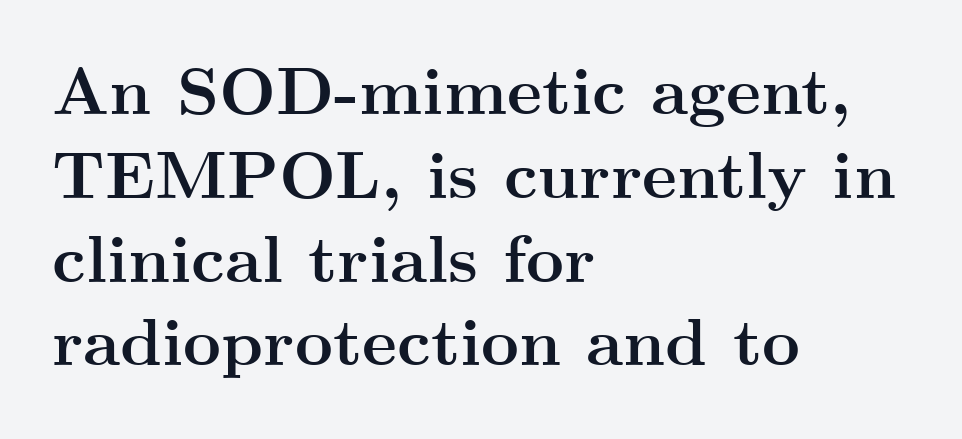
The image shows 66 px semibold, wide serif type, upright; set left-aligned, normal line spacing (1.27x), normal letter spacing, not underlined; medium stroke contrast and a small x-height.
